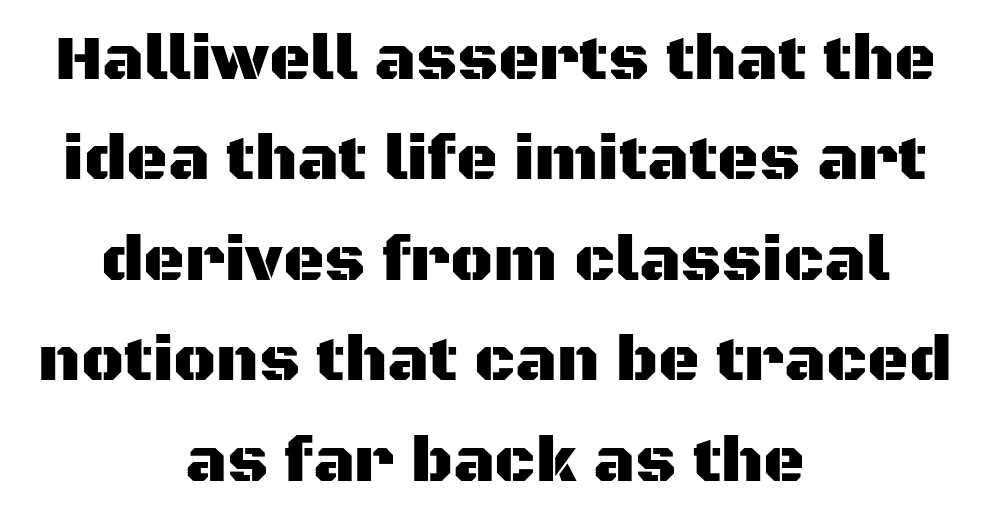
The leading is moderate, giving the passage an even texture. The gap between lines stays unmarked. These lines stack symmetrically, like a column narrowing and widening about its center. Nothing unusual about the tracking: characters are spaced as the font intends.
